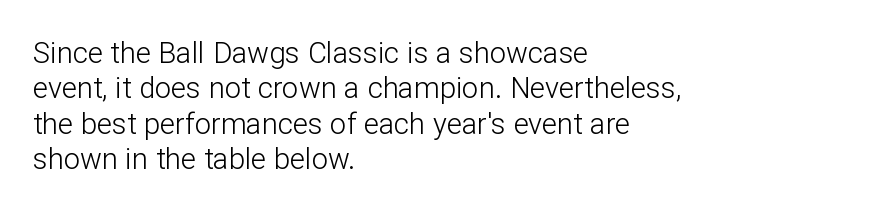
Q: Is the text bold? A: No.
Q: Is the text italic (slanted)? A: No, it is upright.
Q: Is the typeface a serif or a sans-serif typeface? A: Sans-serif.
Q: Is the text underlined? A: No.
Q: How is the paragraph aligned? A: Left-aligned.
Q: Is the spacing between letters normal or unusually wide? A: Normal.
Q: Width (condensed, normal, or wide)? A: Normal.
Q: Stroke contrast? A: Low.
Q: x-height? A: Medium.
Q: Monospaced? A: No.
